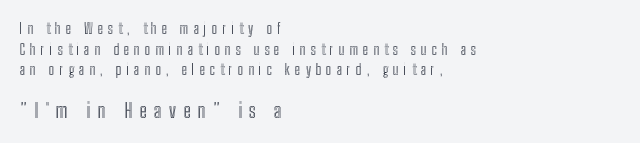
This rendering uses left alignment, leaving the right contour irregular. The rows are spaced the way most documents space them. There is plenty of visible air inserted between adjacent glyphs. This is the regular roman posture of the typeface.
